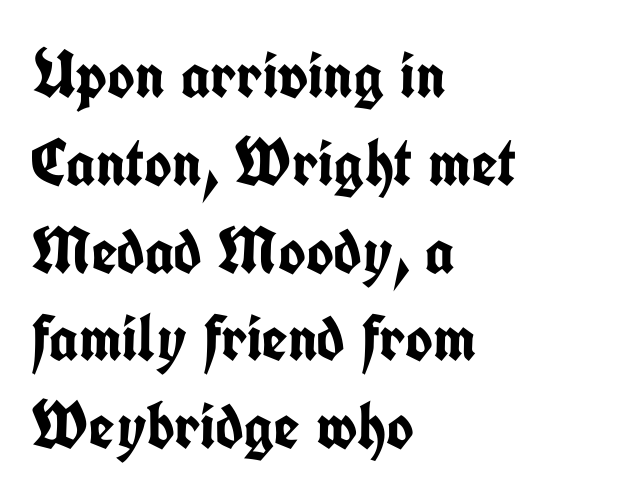
Q: Is the text bold? A: Yes.
Q: Is the text italic (slanted)? A: No, it is upright.
Q: Is the typeface a serif or a sans-serif typeface? A: Sans-serif.
Q: Is the text underlined? A: No.
Q: How is the paragraph aligned? A: Left-aligned.
Q: Is the spacing between letters normal or unusually wide? A: Normal.
Q: Is the spacing between lines tight, normal or loose? A: Normal.
Q: Width (condensed, normal, or wide)? A: Condensed.
Q: Stroke contrast? A: Low.
Q: x-height? A: Medium.
Q: Monospaced? A: No.
